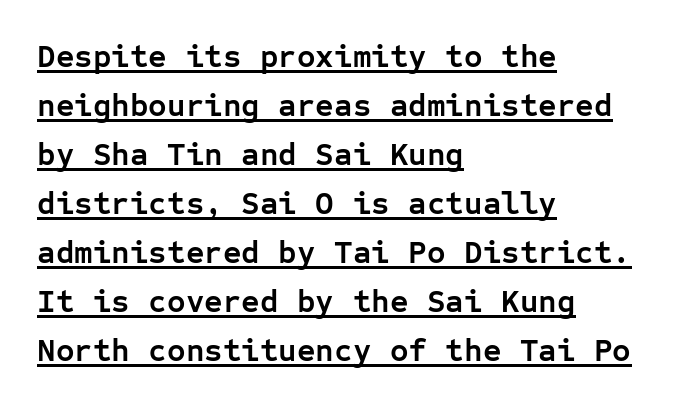
Every row of glyphs begins at an identical x-position on the left. Notice how descenders clear the ascenders below comfortably — that's standard leading. This is sans-serif lettering, the kind often seen on screens and signage. In terms of posture, this sample is upright. The type is set solid horizontally, with unmodified tracking.
